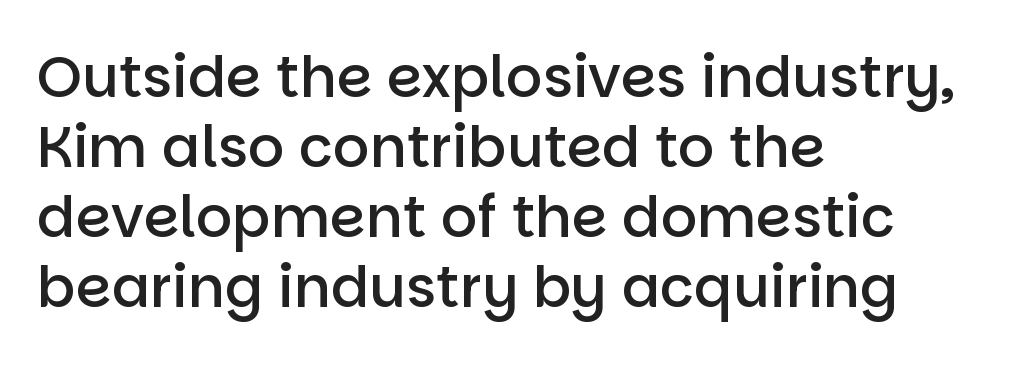
Q: Is the text bold? A: Semi-bold.
Q: Is the text italic (slanted)? A: No, it is upright.
Q: Is the typeface a serif or a sans-serif typeface? A: Sans-serif.
Q: Is the text underlined? A: No.
Q: How is the paragraph aligned? A: Left-aligned.
Q: Is the spacing between letters normal or unusually wide? A: Normal.
Q: Width (condensed, normal, or wide)? A: Normal.
Q: Stroke contrast? A: Low.
Q: x-height? A: Large.
Q: Monospaced? A: No.
